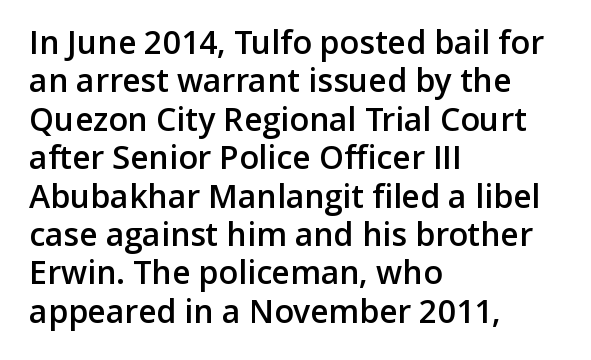
Q: Is the text bold? A: Semi-bold.
Q: Is the text italic (slanted)? A: No, it is upright.
Q: Is the typeface a serif or a sans-serif typeface? A: Sans-serif.
Q: Is the text underlined? A: No.
Q: How is the paragraph aligned? A: Left-aligned.
Q: Is the spacing between letters normal or unusually wide? A: Normal.
Q: Width (condensed, normal, or wide)? A: Normal.
Q: Stroke contrast? A: Low.
Q: x-height? A: Medium.
Q: Monospaced? A: No.
